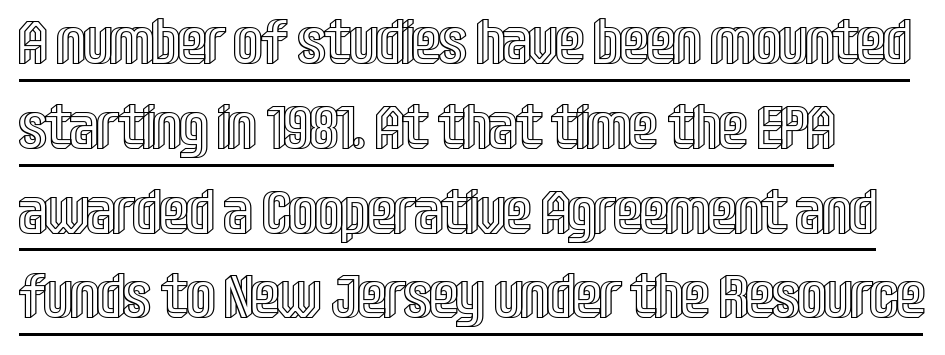
Leading: standard. Compared with undecorated copy, this sample adds a rule below the words. Nothing unusual about the tracking: characters are spaced as the font intends. Horizontal alignment here is leftward, the default for most running prose.
